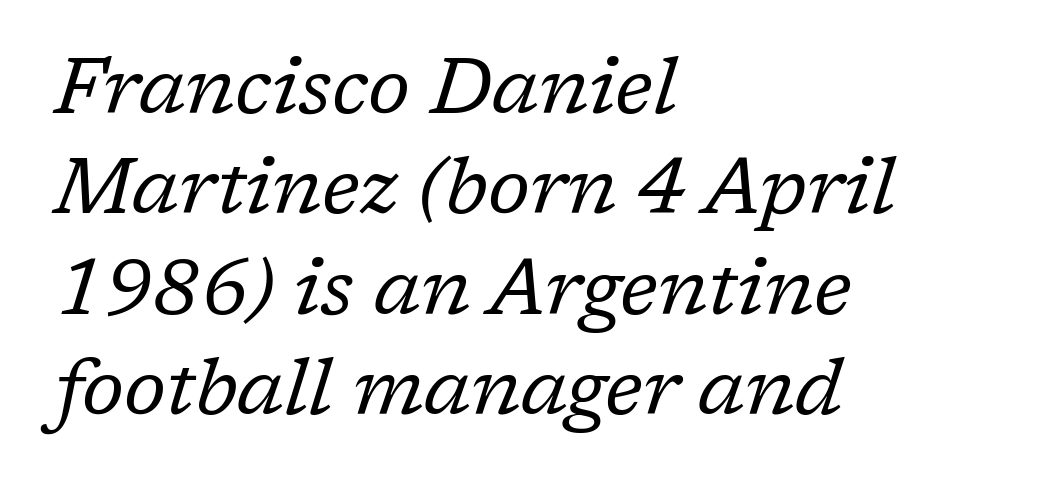
Q: Is the text bold? A: No.
Q: Is the text italic (slanted)? A: Yes, it leans right by about 17 degrees.
Q: Is the typeface a serif or a sans-serif typeface? A: Serif.
Q: Is the text underlined? A: No.
Q: How is the paragraph aligned? A: Left-aligned.
Q: Is the spacing between letters normal or unusually wide? A: Normal.
Q: Is the spacing between lines tight, normal or loose? A: Normal.
Q: Width (condensed, normal, or wide)? A: Normal.
Q: Stroke contrast? A: Low.
Q: x-height? A: Medium.
Q: Monospaced? A: No.
